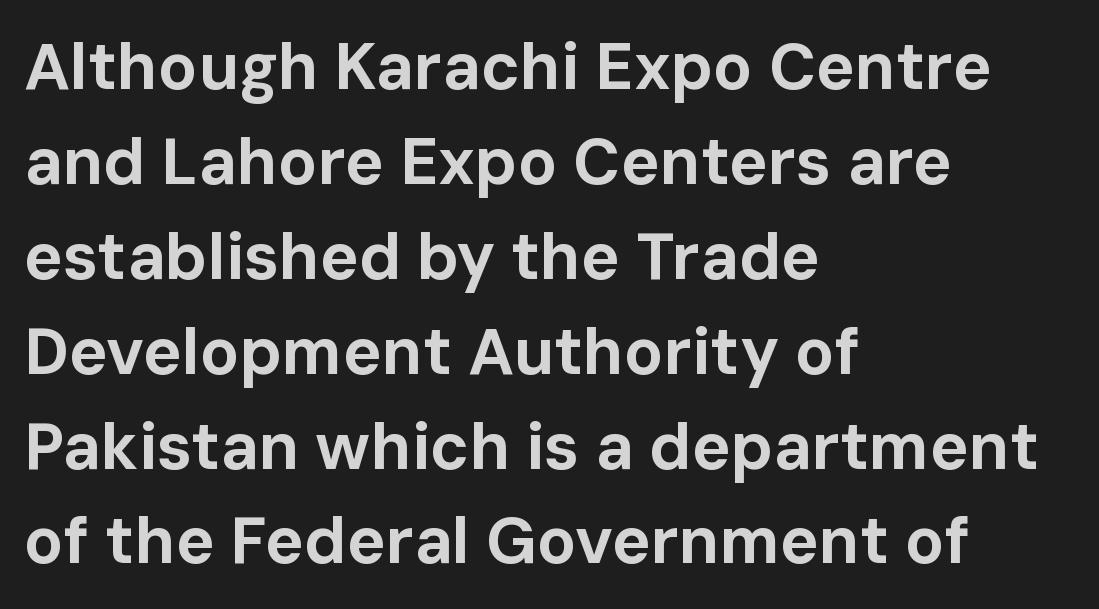
The image shows 65 px bold sans-serif type, upright; set left-aligned, normal line spacing (1.46x), normal letter spacing, not underlined; low stroke contrast and a medium x-height.
